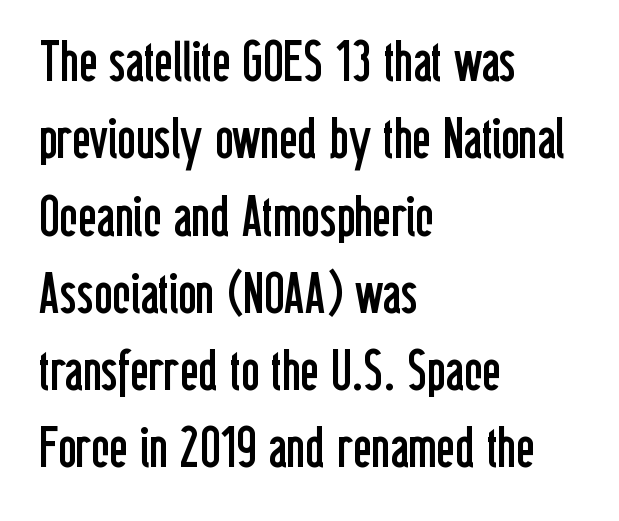
Default kerning and tracking; the words read as compact shapes. The rendering uses a moderate line-height, typical for paragraphs. This rendering uses left alignment, leaving the right contour irregular. Words float on clear page, feet unadorned. Look at the bottom of the vertical strokes: they stop flat, with no serifs.
